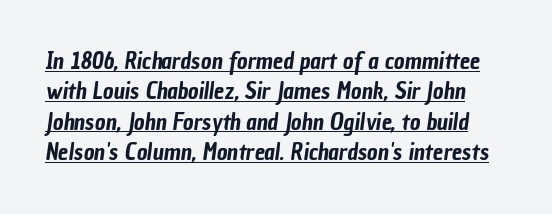
{"underline": "yes", "line_spacing": "normal", "line_spacing_ratio": 1.32, "letter_spacing": "normal", "letter_spacing_em": 0.0, "glyph_px": 23}
